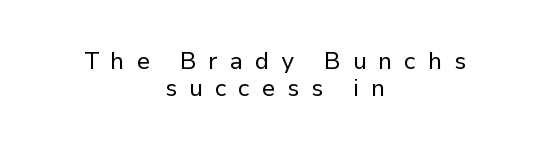
The image shows 24 px text type, upright; set centered, tight line spacing (1.13x), unusually wide letter spacing (+0.49 em), not underlined.
